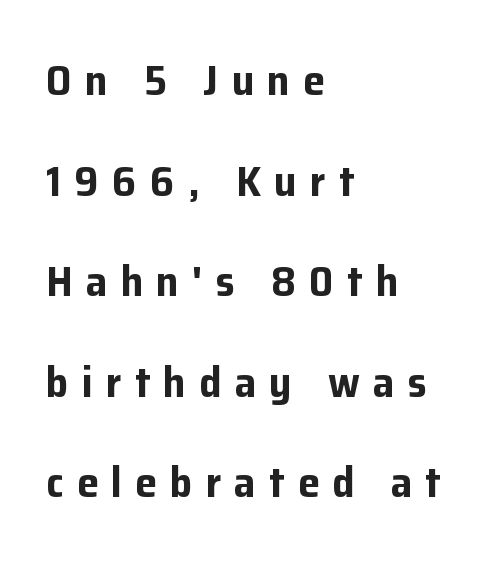
The letters advance in unequal steps, a hallmark of proportional type. Quick note: not italic, upright. Typesetter's note: full bold, strokes at maximum text heaviness. Check the space under the baseline: it is left empty. These lines have a slow, spaced-out rhythm from letter to letter. Visually the block forms a straight wall on the left and a jagged coastline on the right.
